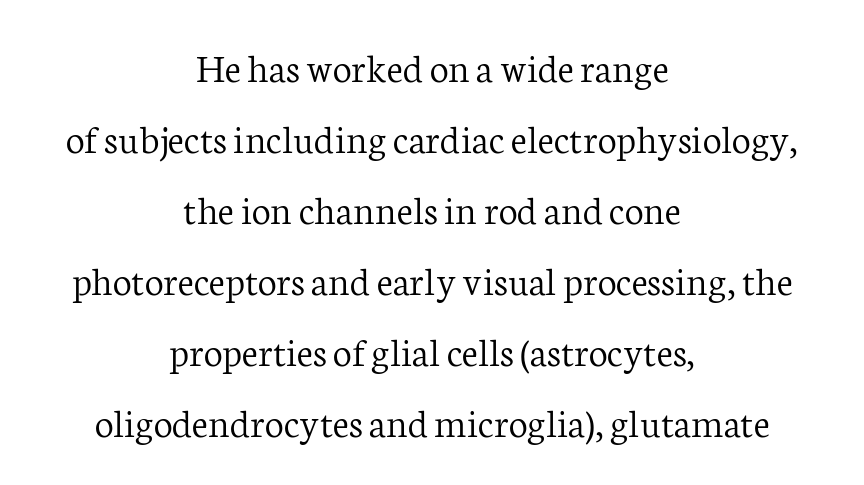
Q: Is the text bold? A: No.
Q: Is the text italic (slanted)? A: No, it is upright.
Q: Is the typeface a serif or a sans-serif typeface? A: Serif.
Q: Is the text underlined? A: No.
Q: How is the paragraph aligned? A: Centered.
Q: Is the spacing between letters normal or unusually wide? A: Normal.
Q: Is the spacing between lines tight, normal or loose? A: Normal.
Q: Width (condensed, normal, or wide)? A: Normal.
Q: Stroke contrast? A: Low.
Q: x-height? A: Medium.
Q: Monospaced? A: No.
